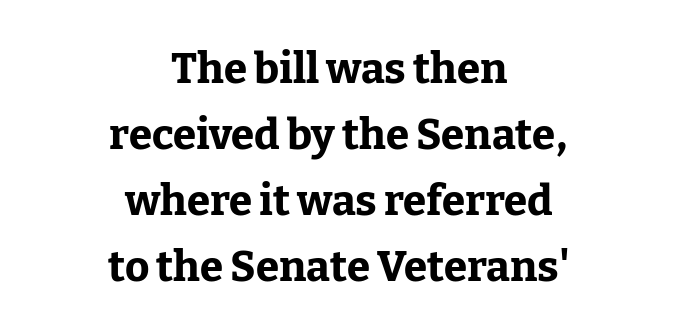
Q: Is the text bold? A: Yes.
Q: Is the text italic (slanted)? A: No, it is upright.
Q: Is the typeface a serif or a sans-serif typeface? A: Serif.
Q: Is the text underlined? A: No.
Q: How is the paragraph aligned? A: Centered.
Q: Is the spacing between letters normal or unusually wide? A: Normal.
Q: Is the spacing between lines tight, normal or loose? A: Normal.
Q: Width (condensed, normal, or wide)? A: Normal.
Q: Stroke contrast? A: Low.
Q: x-height? A: Medium.
Q: Monospaced? A: No.
